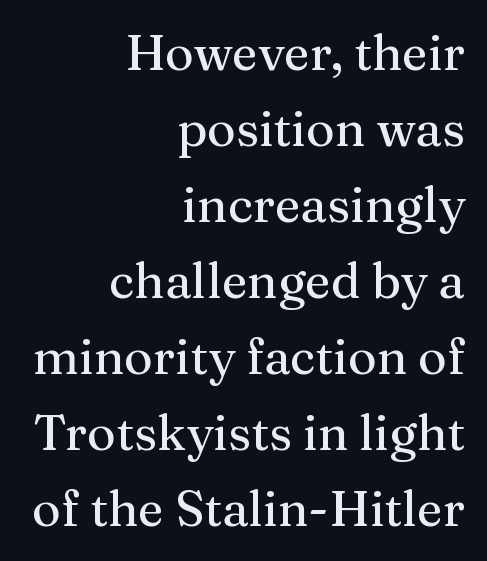
Anything drawn beneath the words? Only blank space. You could not count columns in this text — the font is proportionally spaced. Interline gaps are of average width in this sample. If you drew a line through each stem, it would be perfectly vertical.
